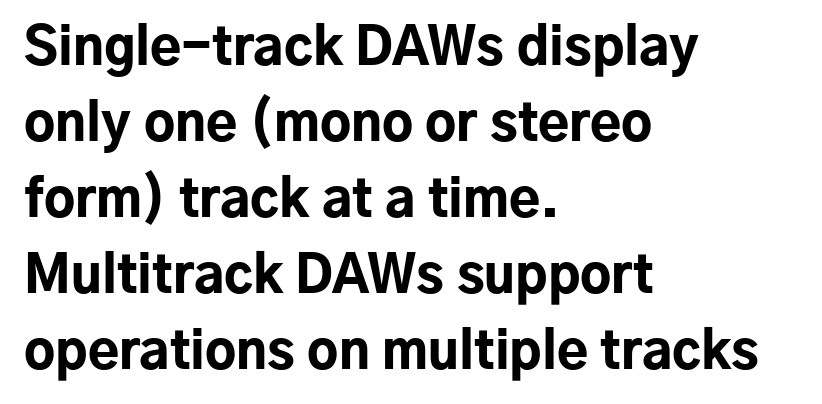
Q: Is the text bold? A: Yes.
Q: Is the text italic (slanted)? A: No, it is upright.
Q: Is the typeface a serif or a sans-serif typeface? A: Sans-serif.
Q: Is the text underlined? A: No.
Q: How is the paragraph aligned? A: Left-aligned.
Q: Is the spacing between letters normal or unusually wide? A: Normal.
Q: Is the spacing between lines tight, normal or loose? A: Normal.
Q: Width (condensed, normal, or wide)? A: Normal.
Q: Stroke contrast? A: Low.
Q: x-height? A: Medium.
Q: Monospaced? A: No.
